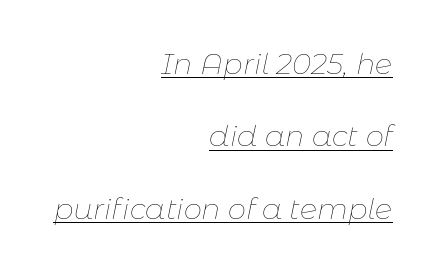
The image shows 29 px thin type, italic (leaning right); set right-aligned, loose line spacing (2.5x), normal letter spacing, underlined; low stroke contrast and a medium x-height.
